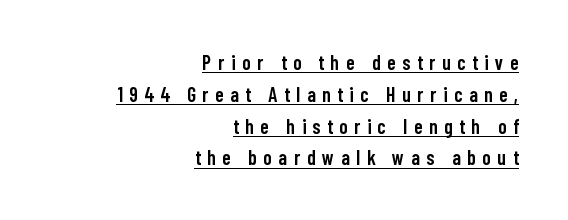
{"italic": "no", "bold": "semi", "underline": "yes", "align": "right", "line_spacing": "normal", "line_spacing_ratio": 1.59, "letter_spacing": "wide", "letter_spacing_em": 0.34, "glyph_px": 20}
